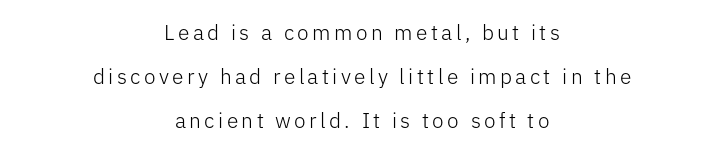
The image shows 21 px text type, upright; set centered, loose line spacing (2.09x), not underlined.
